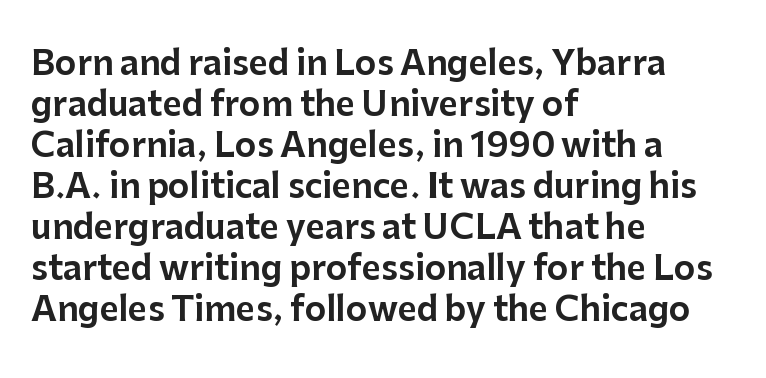
The image shows 33 px sans-serif type, upright; set left-aligned, line spacing 1.24x, normal letter spacing, not underlined; low stroke contrast and a medium x-height.
